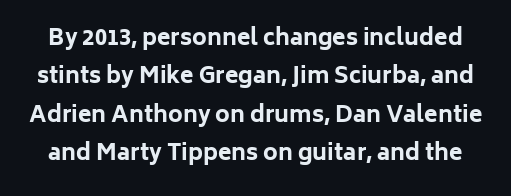
{"italic": "no", "bold": "yes", "underline": "no", "line_spacing_ratio": 1.75, "letter_spacing": "normal", "letter_spacing_em": 0.0, "glyph_px": 22}
